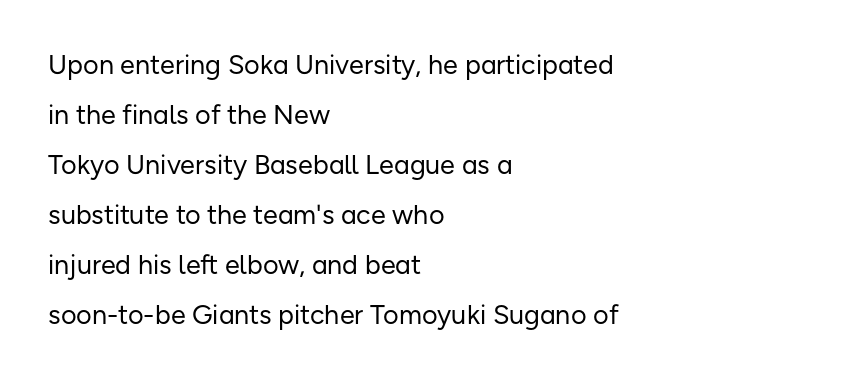
The letters sit at their default tracking, neither squeezed nor spread. The foot of each line stays bare and open. Weight: not bold — regular or lighter. Vertical strokes here are truly vertical.
